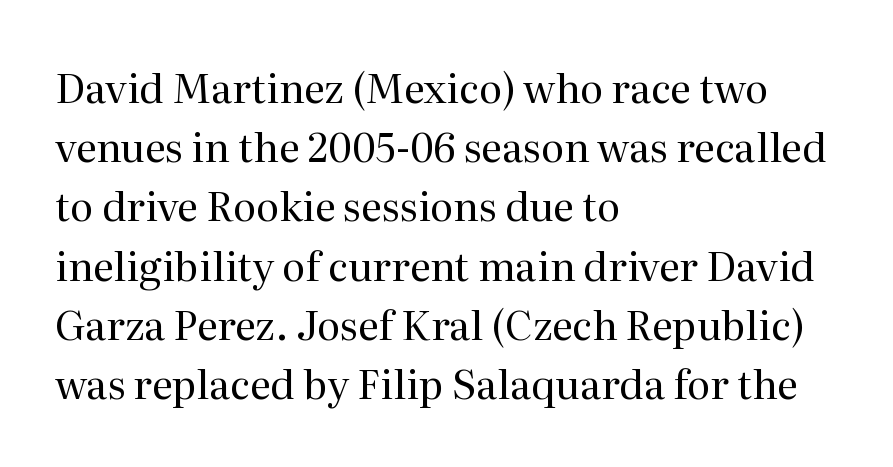
Q: Is the text bold? A: No.
Q: Is the text italic (slanted)? A: No, it is upright.
Q: Is the typeface a serif or a sans-serif typeface? A: Serif.
Q: Is the text underlined? A: No.
Q: How is the paragraph aligned? A: Left-aligned.
Q: Is the spacing between letters normal or unusually wide? A: Normal.
Q: Is the spacing between lines tight, normal or loose? A: Normal.
Q: Width (condensed, normal, or wide)? A: Normal.
Q: Stroke contrast? A: Medium.
Q: x-height? A: Medium.
Q: Monospaced? A: No.
